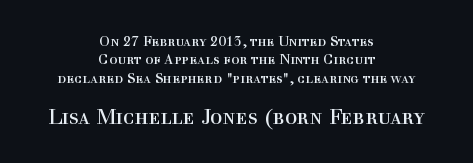
A typesetter would call this zero additional tracking. A bare baseline throughout the passage. Caption: face not bold, strokes unweighted. The rendering positions every line midway between the sides.
